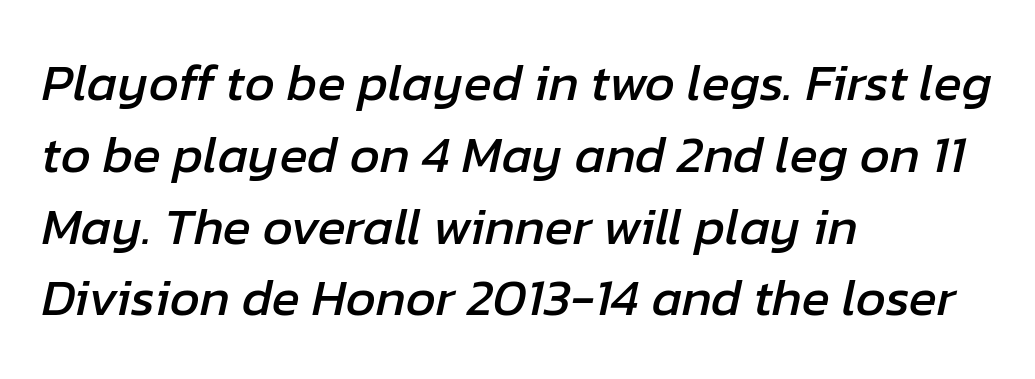
The image shows 52 px text type, italic (leaning right); set left-aligned, normal line spacing (1.38x), normal letter spacing, not underlined; low stroke contrast and a medium x-height.
